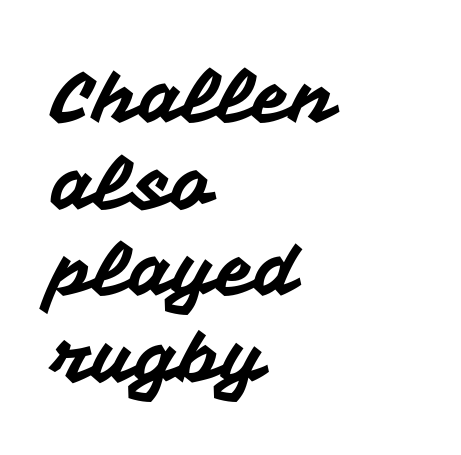
The passage shown is typed in a proportional face where columns would drift. The face used here is a sans, in the tradition of grotesques and geometrics. A bare baseline throughout the passage. Does extra space separate the letters? No, they use regular spacing.
